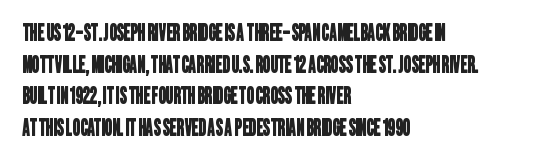
{"underline": "no", "align": "left", "line_spacing": "normal", "line_spacing_ratio": 1.38, "letter_spacing": "normal", "letter_spacing_em": 0.0, "glyph_px": 23}
